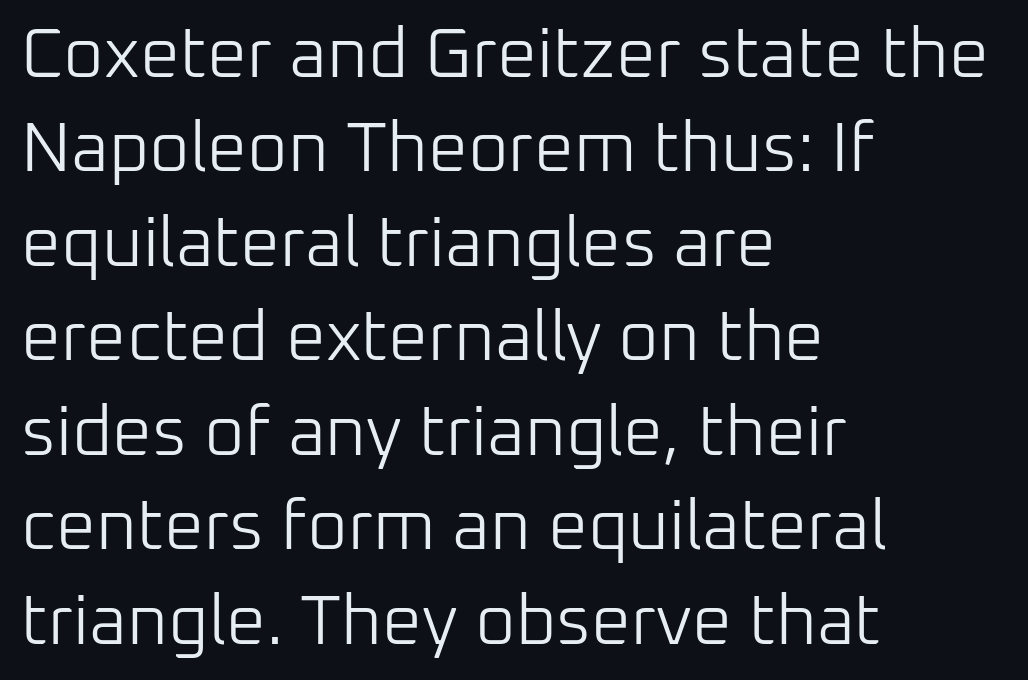
Q: Is the text bold? A: No.
Q: Is the text italic (slanted)? A: No, it is upright.
Q: Is the typeface a serif or a sans-serif typeface? A: Sans-serif.
Q: Is the text underlined? A: No.
Q: How is the paragraph aligned? A: Left-aligned.
Q: Is the spacing between letters normal or unusually wide? A: Normal.
Q: Is the spacing between lines tight, normal or loose? A: Normal.
Q: Width (condensed, normal, or wide)? A: Normal.
Q: Stroke contrast? A: Low.
Q: x-height? A: Medium.
Q: Monospaced? A: No.
